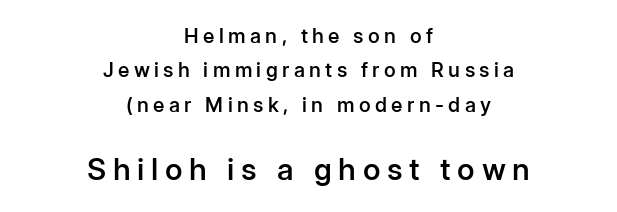
The font family rendered here belongs to the sans-serif group. Type size steps up from the first block to the second. Lines of text with bare space underneath. Think of a printed novel: that variable character pitch is what you see here. Every letter is mildly thick-stroked: semibold rather than bold. The typesetter chose a symmetrical, centered arrangement here.
